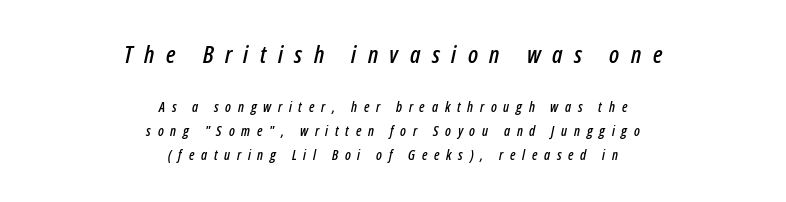
The image shows 24 px text type, italic (leaning right); set centered, normal line spacing (1.7x), unusually wide letter spacing (+0.48 em), not underlined; the first (top) block is 1.71x larger.
